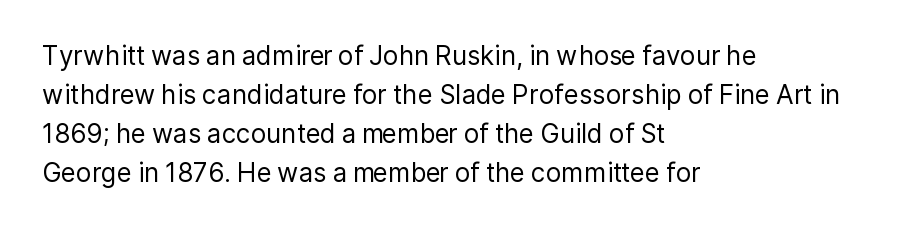
{"italic": "no", "bold": "no", "underline": "no", "align": "left", "line_spacing": "normal", "line_spacing_ratio": 1.5, "letter_spacing": "normal", "letter_spacing_em": 0.0, "glyph_px": 26}
